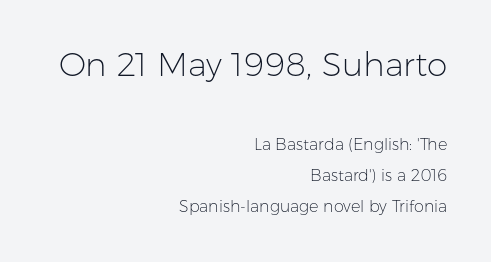
Q: Is the text bold? A: No.
Q: Is the text italic (slanted)? A: No, it is upright.
Q: Is the typeface a serif or a sans-serif typeface? A: Sans-serif.
Q: Is the text underlined? A: No.
Q: How is the paragraph aligned? A: Right-aligned.
Q: Is the spacing between letters normal or unusually wide? A: Normal.
Q: Is the spacing between lines tight, normal or loose? A: Loose.
Q: Which block of text is set in a larger size, the first (top) or the second (bottom)? A: The first (top) one.
Q: Width (condensed, normal, or wide)? A: Normal.
Q: Stroke contrast? A: Low.
Q: x-height? A: Medium.
Q: Monospaced? A: No.
